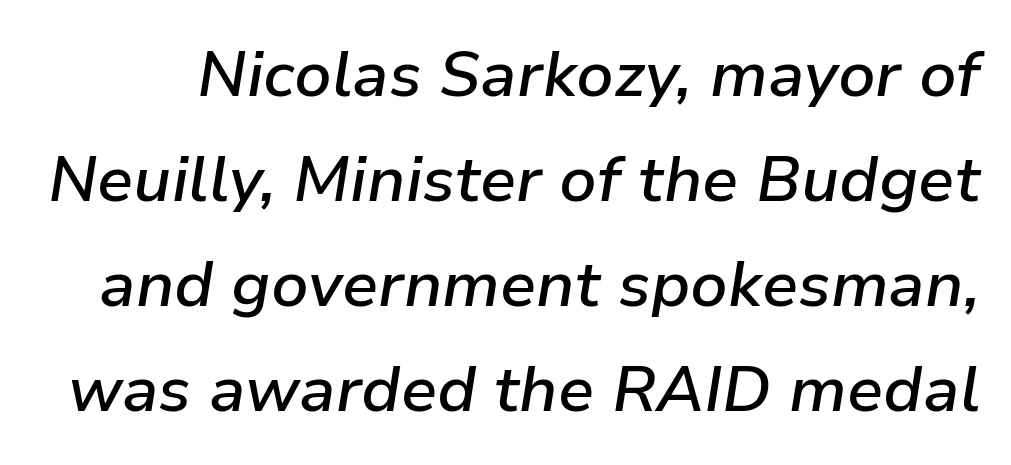
Do the characters align in a grid? No, the font is proportional. The zone under the glyphs is completely vacant. Semibold letterforms, between regular and bold. The letterforms sit shoulder to shoulder at normal distance. In terms of posture, this sample is oblique.
